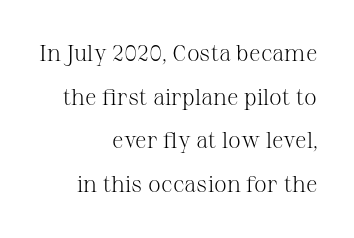
The image shows 23 px text type, upright; set right-aligned, loose line spacing (1.9x), normal letter spacing, not underlined.
